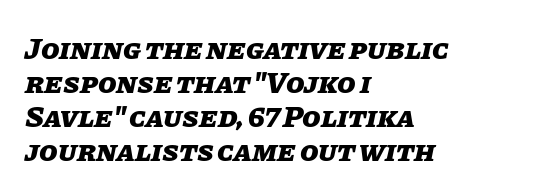
Q: Is the text bold? A: Yes.
Q: Is the text italic (slanted)? A: Yes, it leans right by about 11 degrees.
Q: Is the text underlined? A: No.
Q: How is the paragraph aligned? A: Left-aligned.
Q: Is the spacing between letters normal or unusually wide? A: Normal.
Q: Is the spacing between lines tight, normal or loose? A: Tight.
Q: Width (condensed, normal, or wide)? A: Normal.
Q: Stroke contrast? A: Low.
Q: x-height? A: Large.
Q: Monospaced? A: No.
